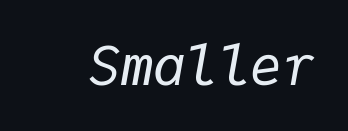
{"italic": "yes", "lean": "right", "slant_degrees": 9, "bold": "no", "weight": "regular", "width": "normal", "stroke_contrast": "low", "x_height": "medium", "monospaced": "yes", "underline": "no", "letter_spacing": "normal", "letter_spacing_em": 0.0, "glyph_px": 54}
